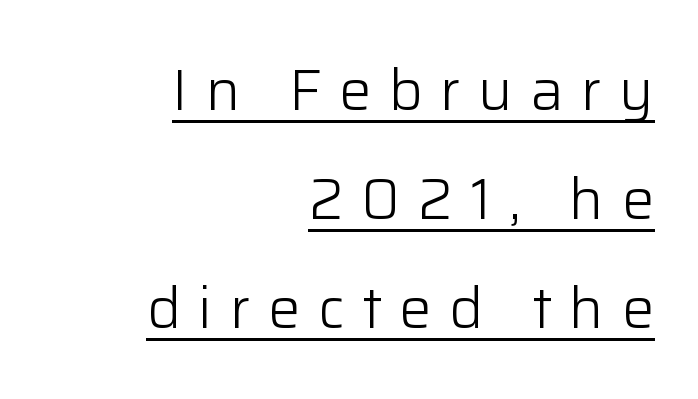
The sample's only ornament is a line tracing under the words. Stroke terminals: plain, sans-serif. The letterforms stand isolated, each surrounded by extra space. Weight: regular or lighter. Tall strokes in this sample are plumb rather than angled. These lines are rendered in a variable-pitch font.
